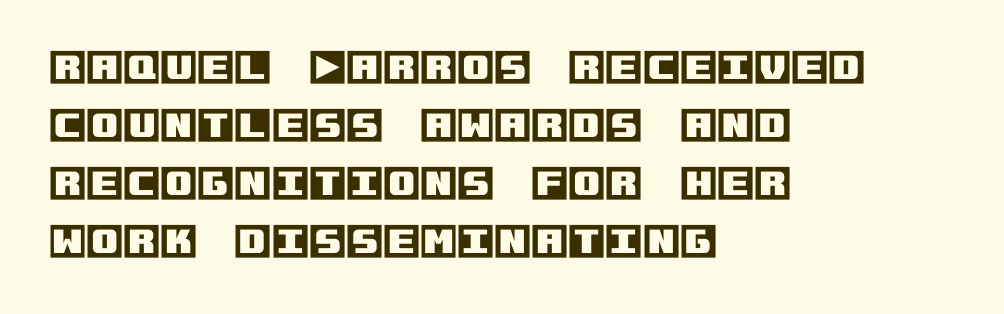
The image shows 38 px text type, upright; set left-aligned, normal line spacing (1.53x), normal letter spacing, not underlined; a large x-height.
